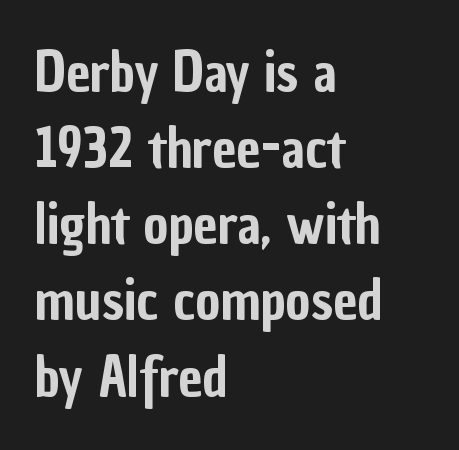
Looks like regular typesetting: each glyph gets only the width it needs. Evenly set lines give the paragraph a standard silhouette. A bare baseline throughout the passage. Notice how the stems are strictly vertical — no italics here.
